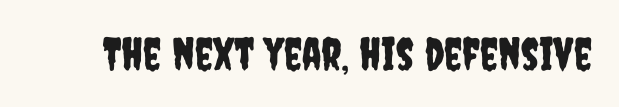
Classification — sans serif. Ordinary non-slanted type is in use. Words float on clear page, feet unadorned. Looks like regular typesetting: each glyph gets only the width it needs.
